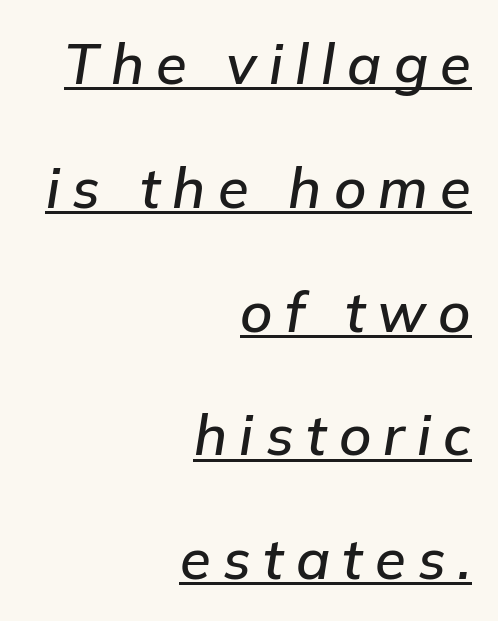
Is the type slanted? Yes — the strokes lean at a clear angle. Varying glyph widths throughout — classic text-font behaviour. Regarding leading, the lines here are spaced well apart. This sample carries an underscore along the baseline area. This sample uses expanded letter spacing, leaving extra air between glyphs. Right-aligned paragraph, ragged on the left.
